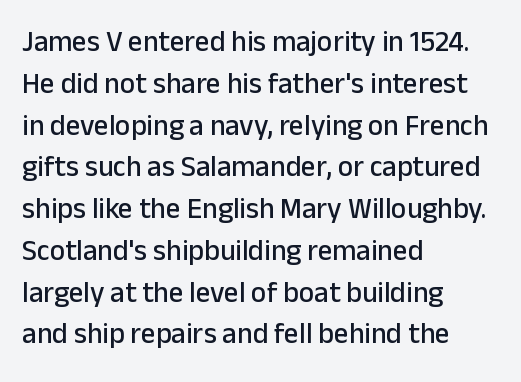
The image shows 29 px sans-serif type, upright; set left-aligned, normal line spacing (1.44x), normal letter spacing, not underlined; low stroke contrast and a medium x-height.
